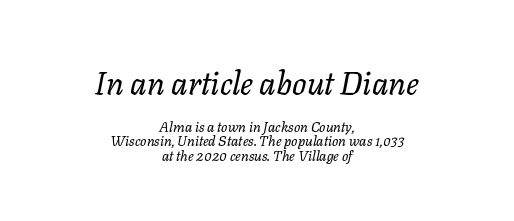
The image shows 32 px regular-weight type, italic (leaning right); set centered, tight line spacing (1.06x), normal letter spacing, not underlined; the first (top) block is 2.29x larger; low stroke contrast and a medium x-height.
